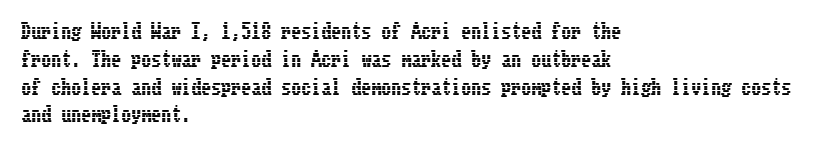
Q: Is the text italic (slanted)? A: No, it is upright.
Q: Is the text underlined? A: No.
Q: How is the paragraph aligned? A: Left-aligned.
Q: Is the spacing between letters normal or unusually wide? A: Normal.
Q: Is the spacing between lines tight, normal or loose? A: Normal.
